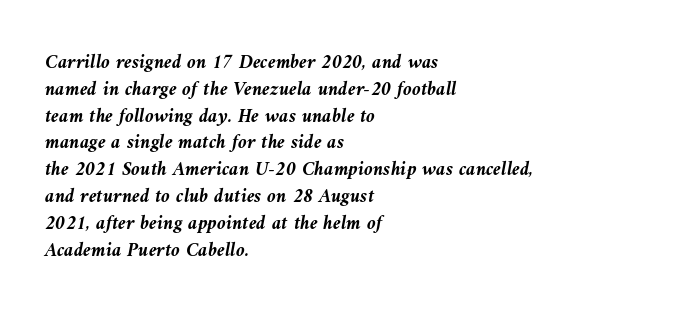
Q: Is the text bold? A: Yes.
Q: Is the text italic (slanted)? A: Yes, it leans left by about 10 degrees.
Q: Is the text underlined? A: No.
Q: How is the paragraph aligned? A: Left-aligned.
Q: Is the spacing between letters normal or unusually wide? A: Normal.
Q: Is the spacing between lines tight, normal or loose? A: Normal.
